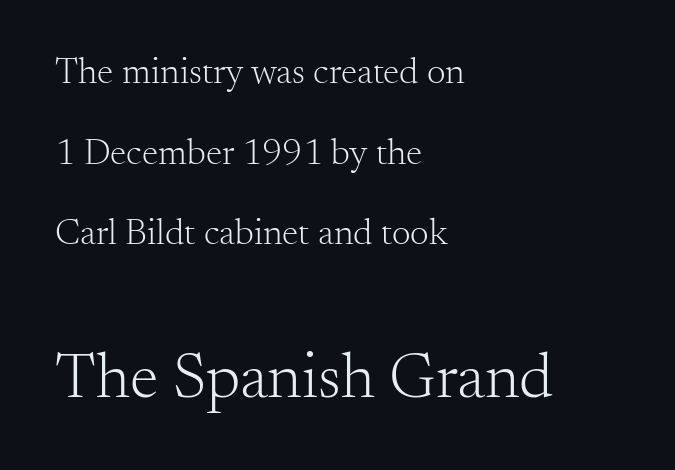
Q: Is the text bold? A: No.
Q: Is the text italic (slanted)? A: No, it is upright.
Q: Is the typeface a serif or a sans-serif typeface? A: Serif.
Q: Is the text underlined? A: No.
Q: How is the paragraph aligned? A: Left-aligned.
Q: Is the spacing between letters normal or unusually wide? A: Normal.
Q: Is the spacing between lines tight, normal or loose? A: Loose.
Q: Which block of text is set in a larger size, the first (top) or the second (bottom)? A: The second (bottom) one.
Q: Width (condensed, normal, or wide)? A: Normal.
Q: Stroke contrast? A: Medium.
Q: x-height? A: Small.
Q: Monospaced? A: No.
